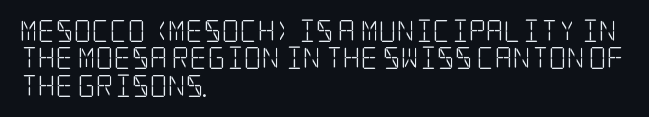
The image shows 22 px text type, upright; set left-aligned, normal line spacing (1.25x), normal letter spacing, not underlined.
